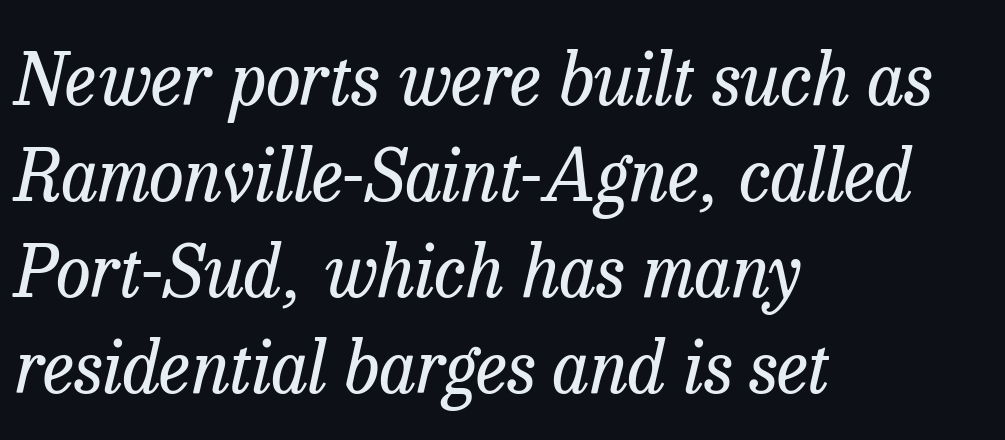
Q: Is the text bold? A: No.
Q: Is the text italic (slanted)? A: Yes, it leans right by about 13 degrees.
Q: Is the typeface a serif or a sans-serif typeface? A: Serif.
Q: Is the text underlined? A: No.
Q: How is the paragraph aligned? A: Left-aligned.
Q: Is the spacing between letters normal or unusually wide? A: Normal.
Q: Is the spacing between lines tight, normal or loose? A: Normal.
Q: Width (condensed, normal, or wide)? A: Normal.
Q: Stroke contrast? A: Low.
Q: x-height? A: Medium.
Q: Monospaced? A: No.
